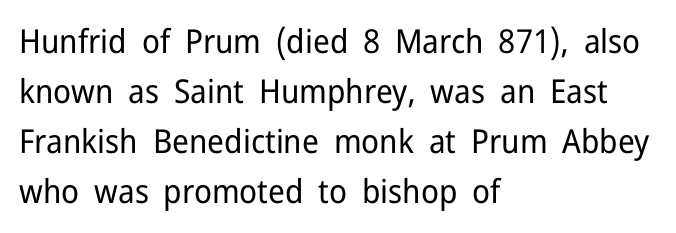
Q: Is the text bold? A: No.
Q: Is the text italic (slanted)? A: No, it is upright.
Q: Is the typeface a serif or a sans-serif typeface? A: Sans-serif.
Q: Is the text underlined? A: No.
Q: How is the paragraph aligned? A: Left-aligned.
Q: Is the spacing between letters normal or unusually wide? A: Normal.
Q: Is the spacing between lines tight, normal or loose? A: Normal.
Q: Width (condensed, normal, or wide)? A: Normal.
Q: Stroke contrast? A: Low.
Q: x-height? A: Medium.
Q: Monospaced? A: No.
